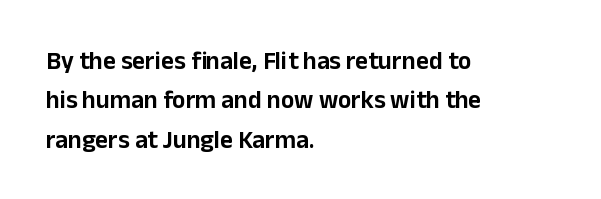
The setting favours the left margin, as ordinary paragraphs usually do. Is there any slant? The stems are plumb. A bare baseline throughout the passage. The letterforms sit shoulder to shoulder at normal distance. These lines sit exactly where default settings would place them.
